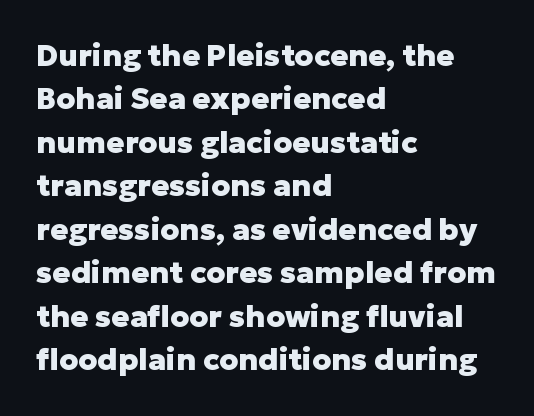
The image shows 30 px heavy sans-serif type, upright; set left-aligned, normal line spacing (1.45x), normal letter spacing, not underlined; low stroke contrast and a medium x-height.
